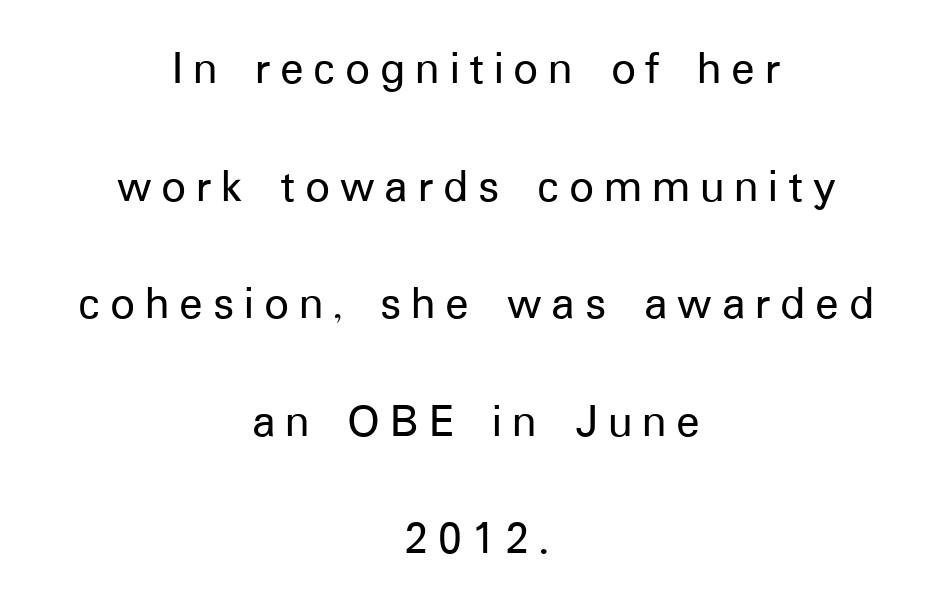
{"serif": "no", "italic": "no", "width": "normal", "stroke_contrast": "low", "x_height": "medium", "monospaced": "no", "underline": "no", "align": "center", "line_spacing": "loose", "line_spacing_ratio": 2.4, "letter_spacing": "wide", "letter_spacing_em": 0.2, "glyph_px": 49}
